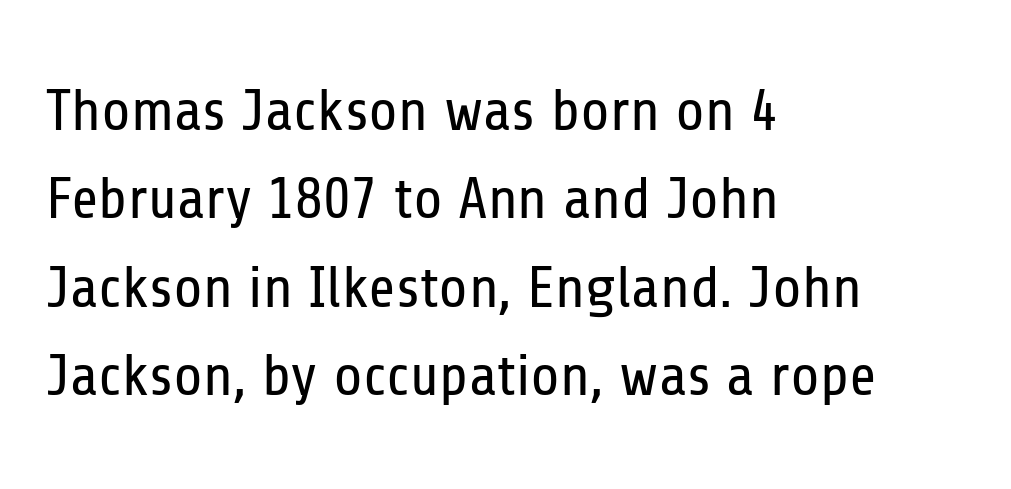
Stroke mass is kept to a normal reading level or below. Observe the ordinary spacing: letters are neighbours, not strangers. The text block is weighted toward the left margin, trailing off unevenly rightward. Quick note: interline space is typical. These lines are rendered in a variable-pitch font. Decoration check: the copy has no underline.
